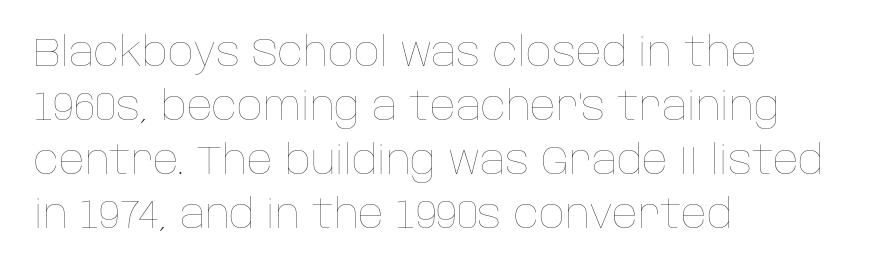
{"italic": "no", "bold": "no", "weight": "thin", "width": "normal", "stroke_contrast": "low", "x_height": "large", "monospaced": "no", "underline": "no", "align": "left", "line_spacing": "normal", "line_spacing_ratio": 1.35, "letter_spacing": "normal", "letter_spacing_em": 0.0, "glyph_px": 40}
